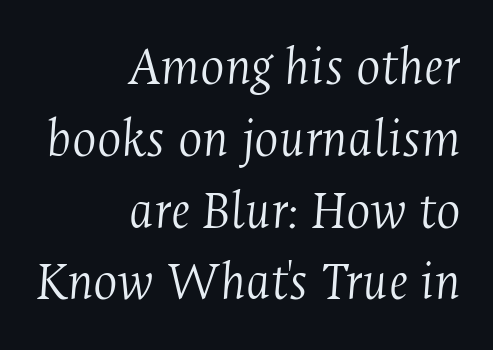
The image shows 57 px light, condensed serif type, italic (leaning right); set right-aligned, normal line spacing (1.26x), normal letter spacing, not underlined; medium stroke contrast and a medium x-height.
